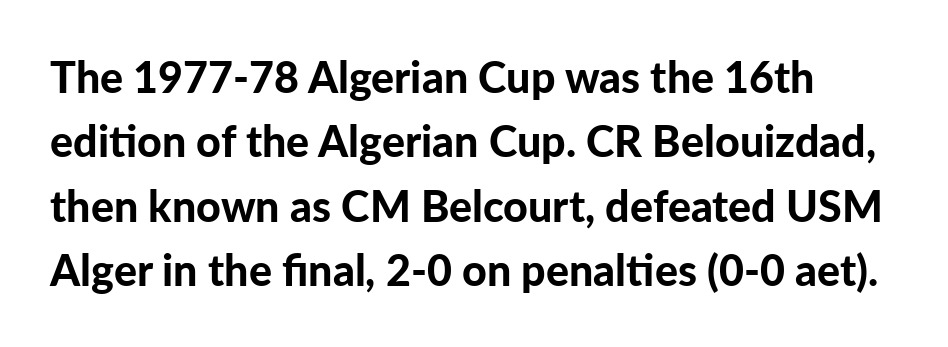
The image shows 43 px bold sans-serif type, upright; set normal line spacing (1.5x), normal letter spacing, not underlined; low stroke contrast and a medium x-height.
